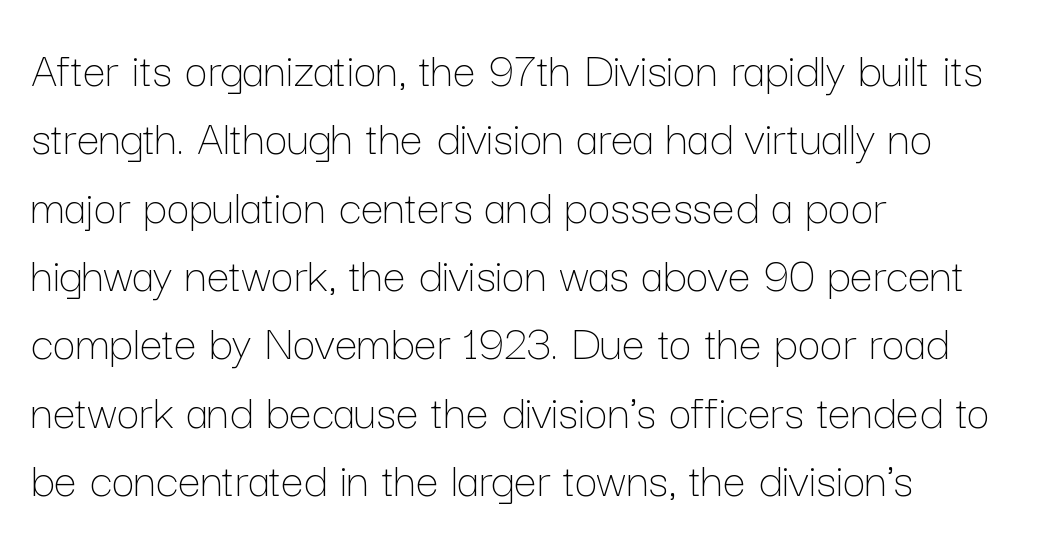
Nope, not italic — everything's standing straight. These lines are set flush left with a ragged right edge. Unbolded letterforms with no extra heft. The line-height multiplier appears to be the usual default. Default kerning and tracking; the words read as compact shapes.
